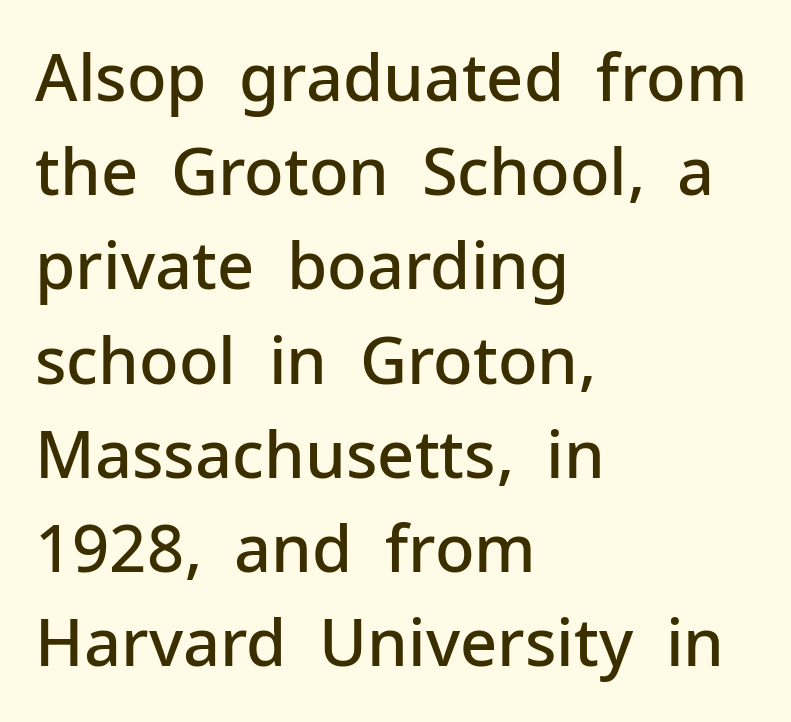
The image shows 65 px semibold sans-serif type, upright; set left-aligned, normal line spacing (1.45x), normal letter spacing, not underlined; low stroke contrast and a medium x-height.
